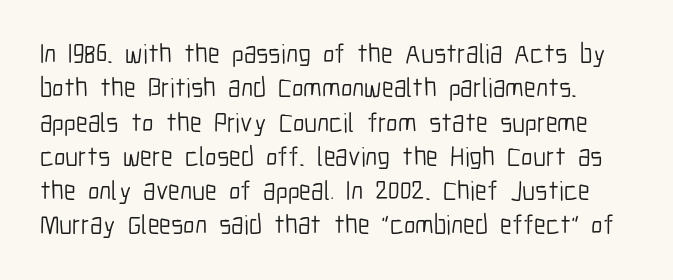
Q: Is the text bold? A: No.
Q: Is the text italic (slanted)? A: No, it is upright.
Q: Is the text underlined? A: No.
Q: Is the spacing between letters normal or unusually wide? A: Normal.
Q: Is the spacing between lines tight, normal or loose? A: Normal.
